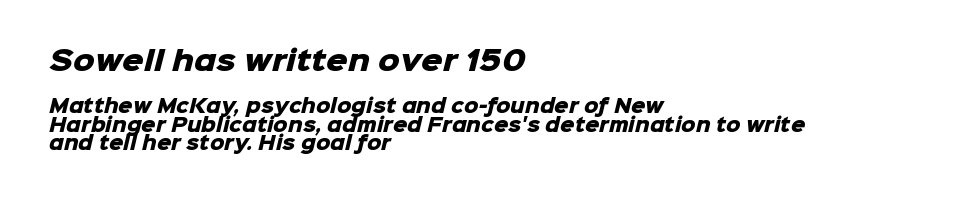
The image shows 27 px bold type; set left-aligned, tight line spacing (1.03x), normal letter spacing, not underlined; the first (top) block is 1.5x larger.
